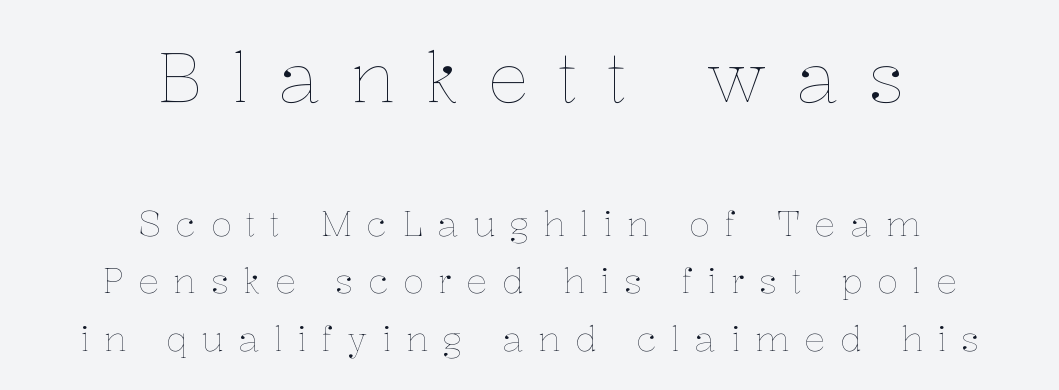
The image shows 70 px thin type, upright; set centered, normal line spacing (1.64x), unusually wide letter spacing (+0.41 em), not underlined; the first (top) block is 2.0x larger; low stroke contrast and a medium x-height.
